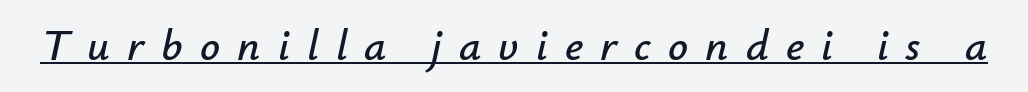
The image shows 44 px text type, italic (leaning right); set unusually wide letter spacing (+0.39 em), underlined; low stroke contrast and a small x-height.
